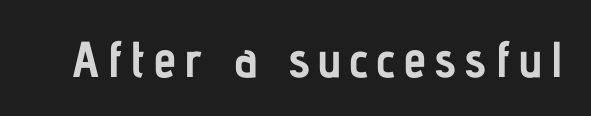
{"serif": "no", "italic": "no", "bold": "yes", "weight": "semibold", "width": "condensed", "stroke_contrast": "low", "x_height": "medium", "monospaced": "no", "underline": "no", "glyph_px": 51}
